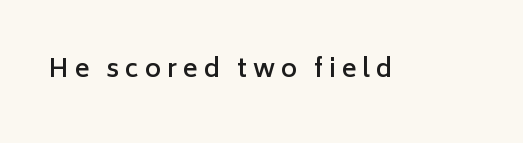
Q: Is the text bold? A: Semi-bold.
Q: Is the text italic (slanted)? A: No, it is upright.
Q: Is the text underlined? A: No.
Q: Is the spacing between letters normal or unusually wide? A: Unusually wide.
